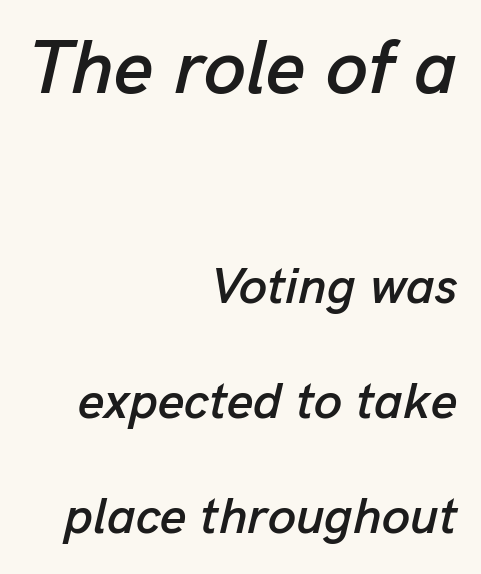
Q: Is the text italic (slanted)? A: Yes, it leans right by about 13 degrees.
Q: Is the text underlined? A: No.
Q: How is the paragraph aligned? A: Right-aligned.
Q: Is the spacing between letters normal or unusually wide? A: Normal.
Q: Is the spacing between lines tight, normal or loose? A: Loose.
Q: Which block of text is set in a larger size, the first (top) or the second (bottom)? A: The first (top) one.
Q: Width (condensed, normal, or wide)? A: Normal.
Q: Stroke contrast? A: Low.
Q: x-height? A: Medium.
Q: Monospaced? A: No.
